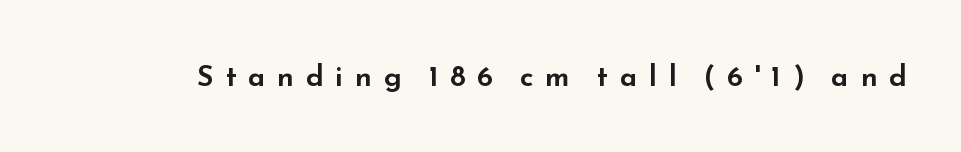
The image shows 29 px wide sans-serif type, upright; set unusually wide letter spacing (+0.4 em), not underlined; low stroke contrast and a small x-height.
